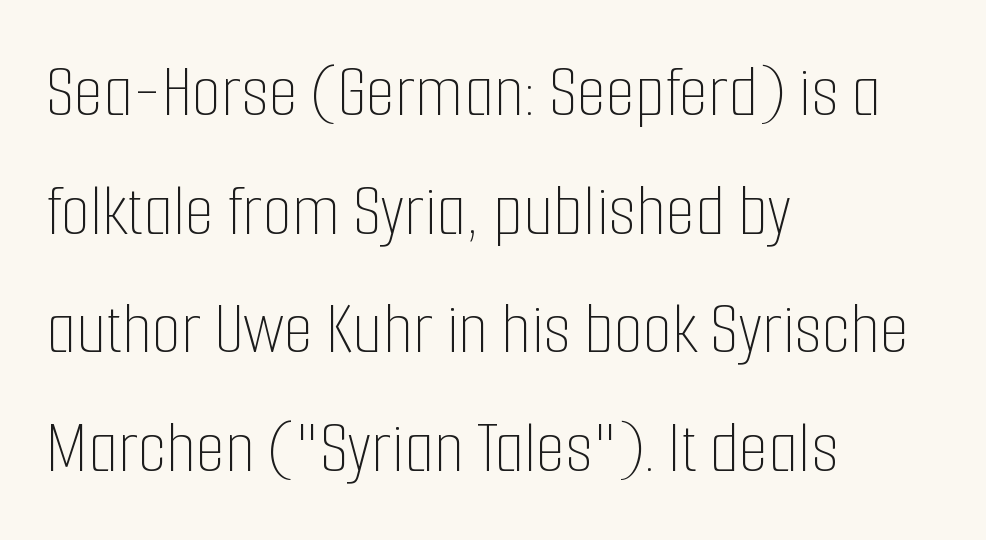
The image shows 76 px thin, condensed type, upright; set left-aligned, normal line spacing (1.56x), normal letter spacing, not underlined; low stroke contrast and a medium x-height.
